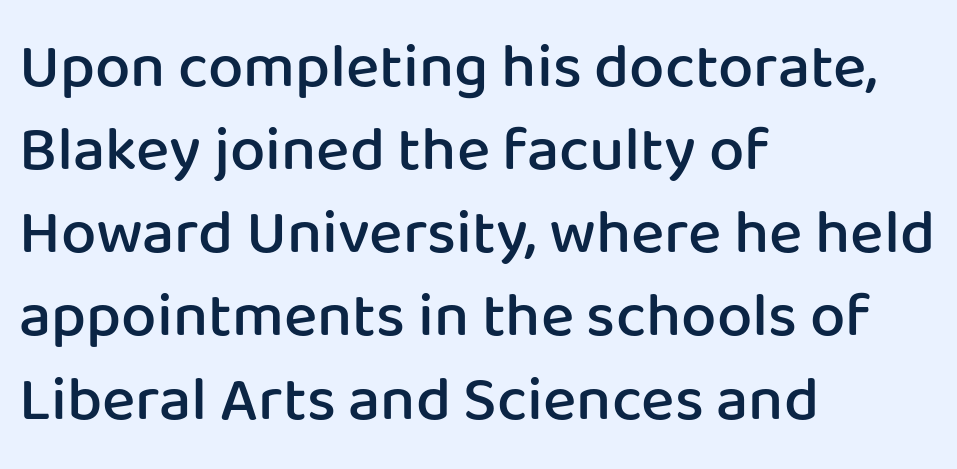
The image shows 63 px semibold sans-serif type, upright; set left-aligned, normal line spacing (1.32x), normal letter spacing, not underlined; low stroke contrast and a medium x-height.
